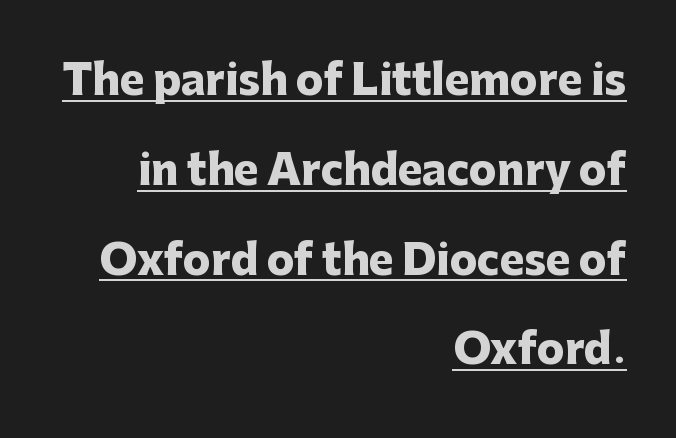
{"serif": "no", "italic": "no", "bold": "yes", "weight": "heavy", "width": "normal", "stroke_contrast": "low", "x_height": "medium", "monospaced": "no", "underline": "yes", "align": "right", "line_spacing": "loose", "line_spacing_ratio": 2.19, "letter_spacing": "normal", "letter_spacing_em": 0.0, "glyph_px": 41}
